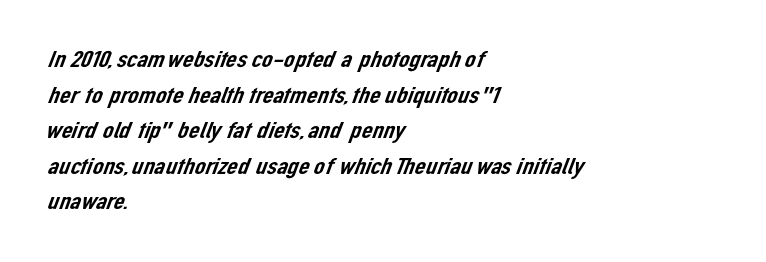
The setting favours the left margin, as ordinary paragraphs usually do. The baseline area is clear. The lines sit at an ordinary, default distance from one another. Students, note that the glyphs here touch the page at normal intervals.
